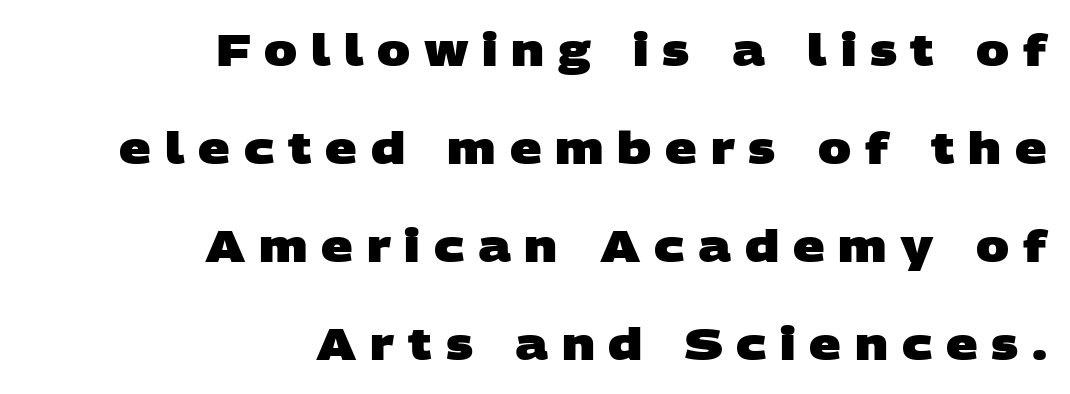
The image shows 44 px heavy, wide sans-serif type; set right-aligned, loose line spacing (2.23x), unusually wide letter spacing (+0.31 em), not underlined; low stroke contrast and a large x-height.
